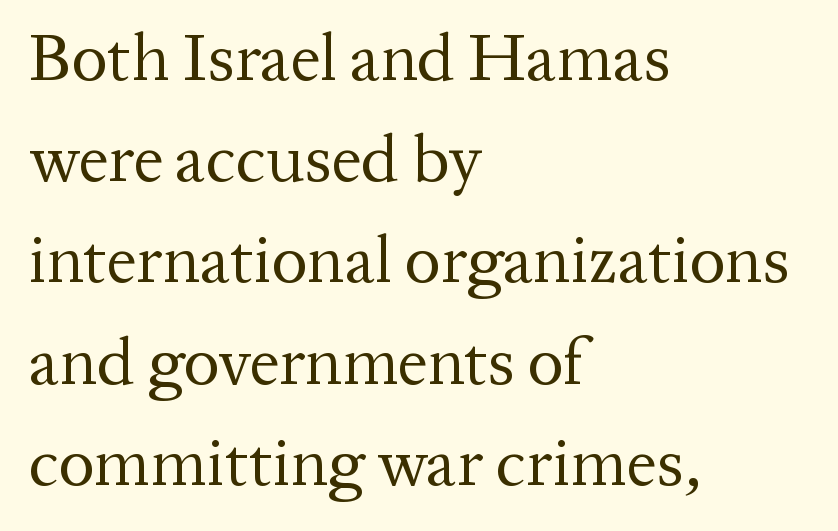
The passage shown is typed in a proportional face where columns would drift. The letters look calm and open, with moderate or lighter stems. Does the type have serifs? Yes, each stem ends in a small foot. A roman cut, with each character standing at attention. Underline: absent. Look at the tracking — it's just the regular setting, nothing added.
